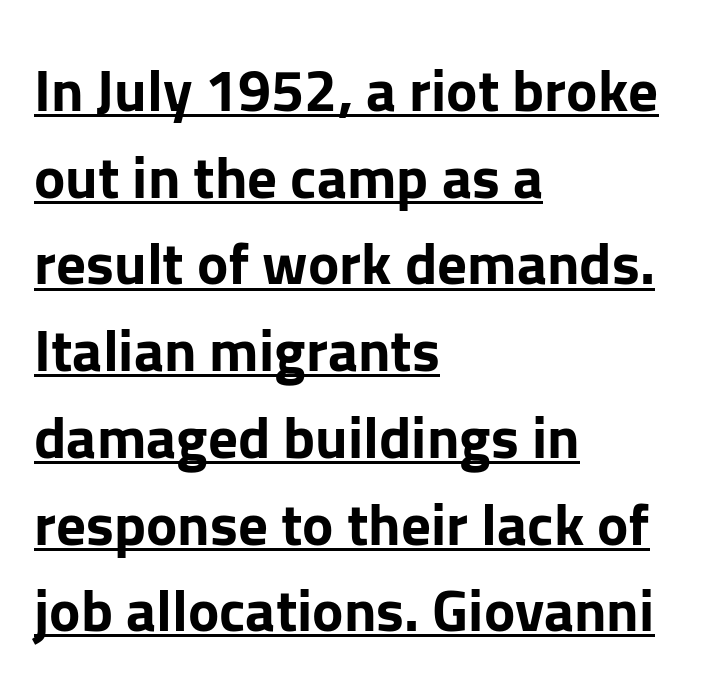
The image shows 59 px bold sans-serif type, upright; set left-aligned, normal line spacing (1.47x), normal letter spacing, underlined; low stroke contrast and a medium x-height.
